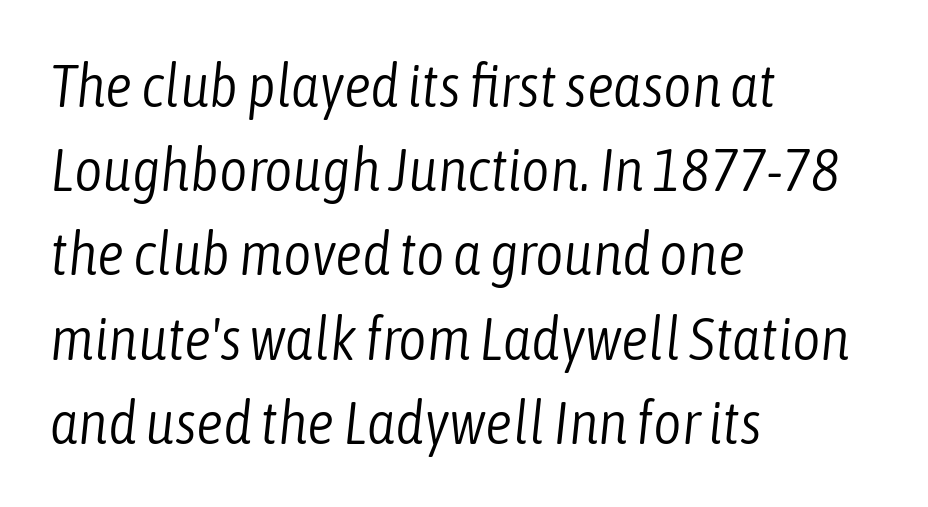
Q: Is the text bold? A: No.
Q: Is the text italic (slanted)? A: Yes, it leans right by about 6 degrees.
Q: Is the text underlined? A: No.
Q: How is the paragraph aligned? A: Left-aligned.
Q: Is the spacing between letters normal or unusually wide? A: Normal.
Q: Is the spacing between lines tight, normal or loose? A: Normal.
Q: Width (condensed, normal, or wide)? A: Condensed.
Q: Stroke contrast? A: Low.
Q: x-height? A: Medium.
Q: Monospaced? A: No.
